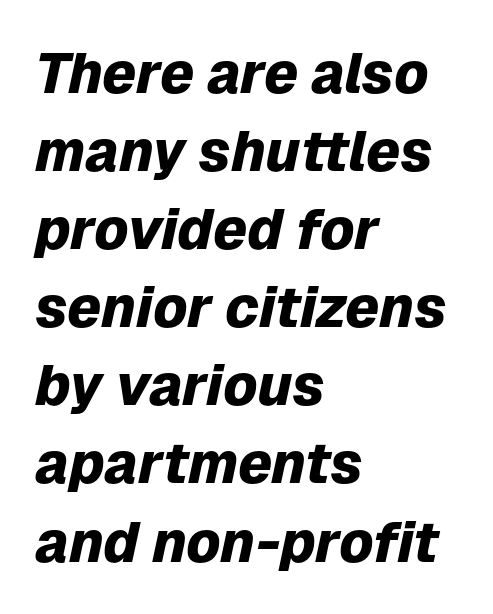
The image shows 57 px heavy type, italic (leaning right); set left-aligned, normal line spacing (1.37x), normal letter spacing, not underlined; low stroke contrast and a medium x-height.
